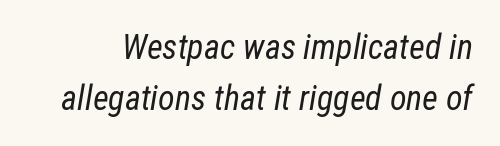
Q: Is the text bold? A: No.
Q: Is the text italic (slanted)? A: Yes, it leans right by about 12 degrees.
Q: Is the text underlined? A: No.
Q: Is the spacing between letters normal or unusually wide? A: Normal.
Q: Is the spacing between lines tight, normal or loose? A: Normal.
Q: Width (condensed, normal, or wide)? A: Condensed.
Q: Stroke contrast? A: Low.
Q: x-height? A: Medium.
Q: Monospaced? A: No.
